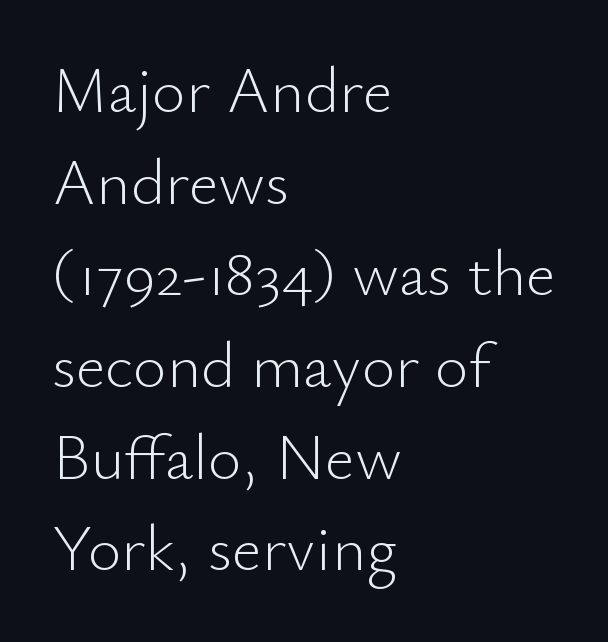
Q: Is the text bold? A: No.
Q: Is the text italic (slanted)? A: No, it is upright.
Q: Is the typeface a serif or a sans-serif typeface? A: Sans-serif.
Q: Is the text underlined? A: No.
Q: How is the paragraph aligned? A: Left-aligned.
Q: Is the spacing between letters normal or unusually wide? A: Normal.
Q: Is the spacing between lines tight, normal or loose? A: Normal.
Q: Width (condensed, normal, or wide)? A: Normal.
Q: Stroke contrast? A: Low.
Q: x-height? A: Small.
Q: Monospaced? A: No.
